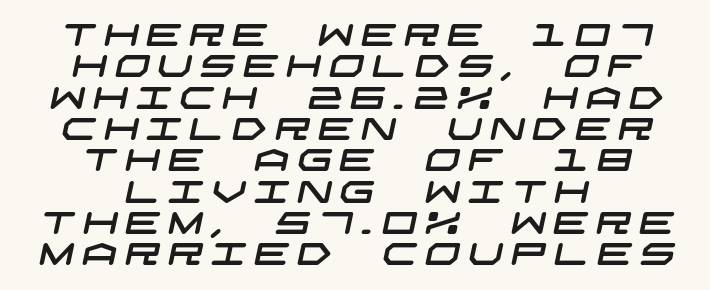
The image shows 31 px wide sans-serif type; set centered, tight line spacing (1.01x), unusually wide letter spacing (+0.25 em), not underlined; low stroke contrast and a large x-height.
